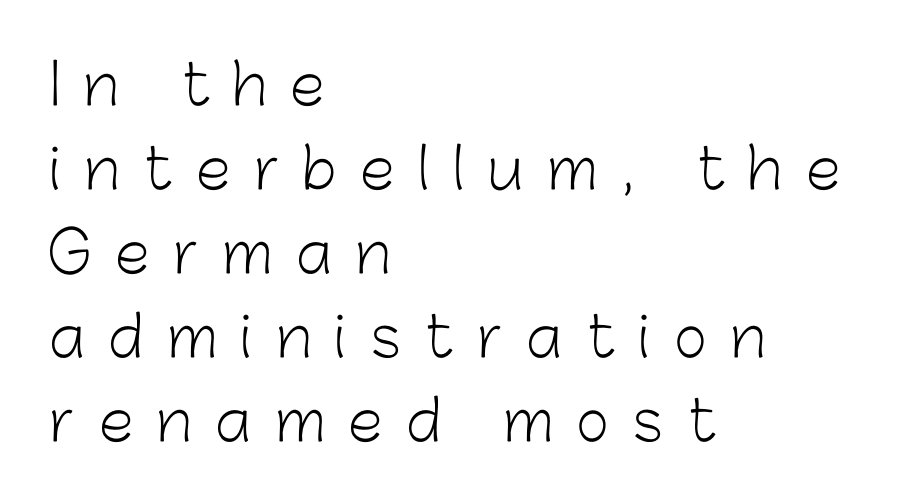
Is the type heavy? It reads as light-to-regular instead. Do the letters lean? They stand straight. Letterform terminals end flat and unadorned throughout the passage. Evenly set lines give the paragraph a standard silhouette. Inter-character spacing is expanded well beyond the font's built-in metrics.
